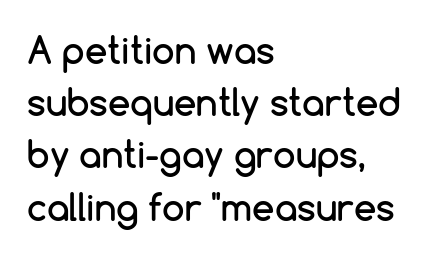
{"serif": "no", "italic": "no", "width": "normal", "stroke_contrast": "low", "x_height": "medium", "monospaced": "no", "underline": "no", "align": "left", "line_spacing": "normal", "line_spacing_ratio": 1.45, "letter_spacing": "normal", "letter_spacing_em": 0.0, "glyph_px": 36}
